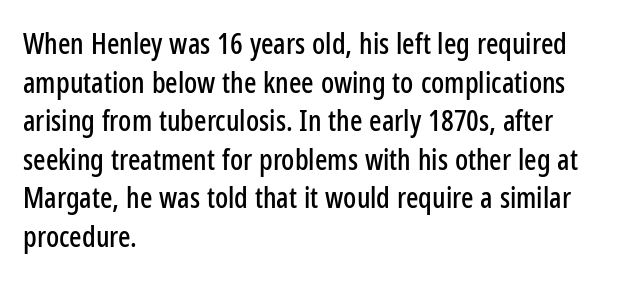
The image shows 29 px condensed sans-serif type, upright; set left-aligned, normal line spacing (1.33x), normal letter spacing, not underlined; low stroke contrast and a medium x-height.
